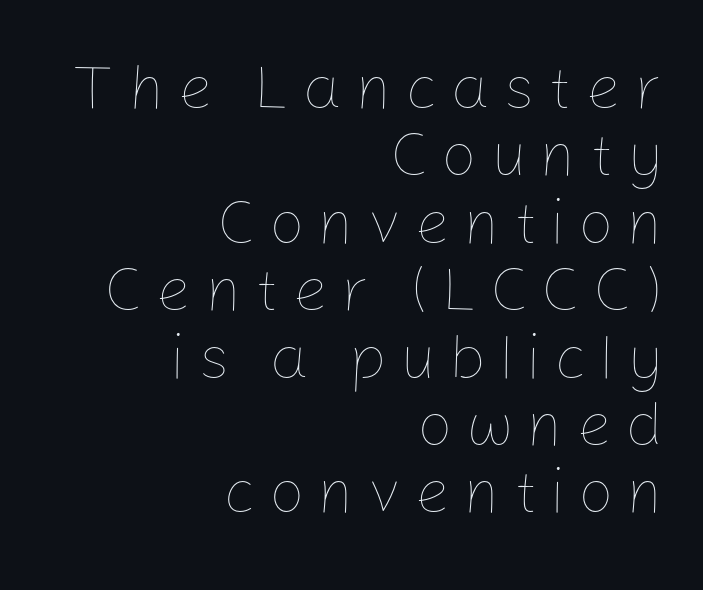
The rendering inserts visible extra space after every character. The strip under each line holds only bare page. Every stem runs plumb, perpendicular to the baseline. Leading: reduced.
